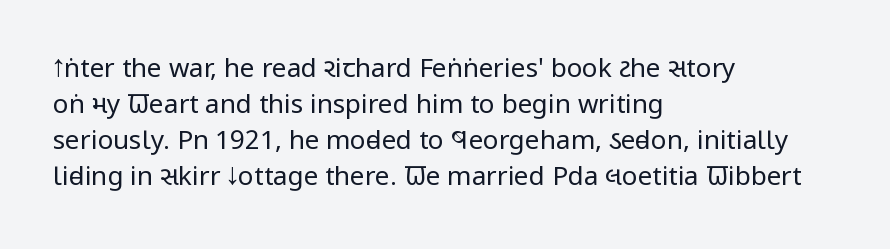
The image shows 26 px text type, upright; set left-aligned, normal line spacing (1.38x), normal letter spacing, not underlined.
